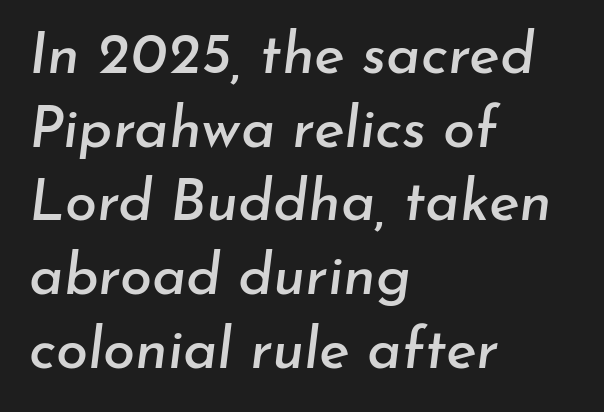
The image shows 58 px text type, italic (leaning right); set left-aligned, normal line spacing (1.27x), normal letter spacing, not underlined; low stroke contrast and a small x-height.
